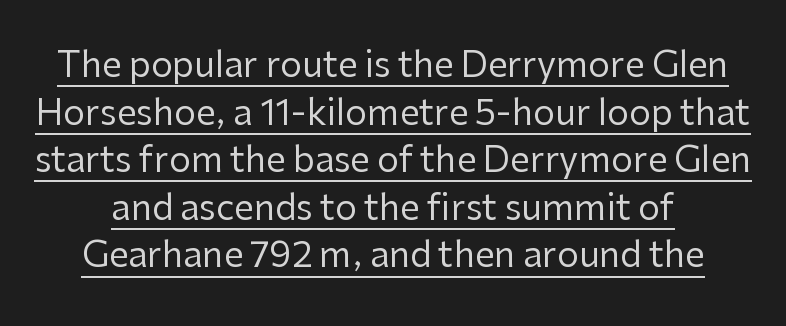
Q: Is the text bold? A: No.
Q: Is the text italic (slanted)? A: No, it is upright.
Q: Is the typeface a serif or a sans-serif typeface? A: Sans-serif.
Q: Is the text underlined? A: Yes.
Q: How is the paragraph aligned? A: Centered.
Q: Is the spacing between letters normal or unusually wide? A: Normal.
Q: Is the spacing between lines tight, normal or loose? A: Normal.
Q: Width (condensed, normal, or wide)? A: Normal.
Q: Stroke contrast? A: Low.
Q: x-height? A: Medium.
Q: Monospaced? A: No.
